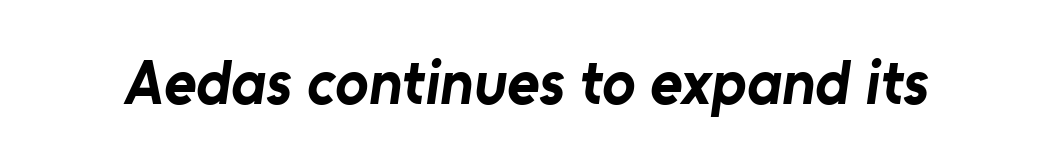
What kind of face is this? One without serifs — a sans. The string is rendered with underlining switched off. Honestly, the letter spacing is just normal — you wouldn't notice it. This sample has the flowing, uneven cadence of proportional lettering.
